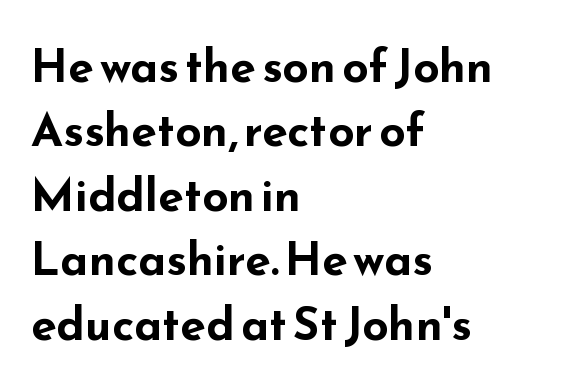
{"serif": "no", "italic": "no", "bold": "yes", "weight": "bold", "width": "wide", "stroke_contrast": "low", "x_height": "small", "monospaced": "no", "underline": "no", "align": "left", "line_spacing": "normal", "line_spacing_ratio": 1.4, "letter_spacing": "normal", "letter_spacing_em": 0.0, "glyph_px": 46}
